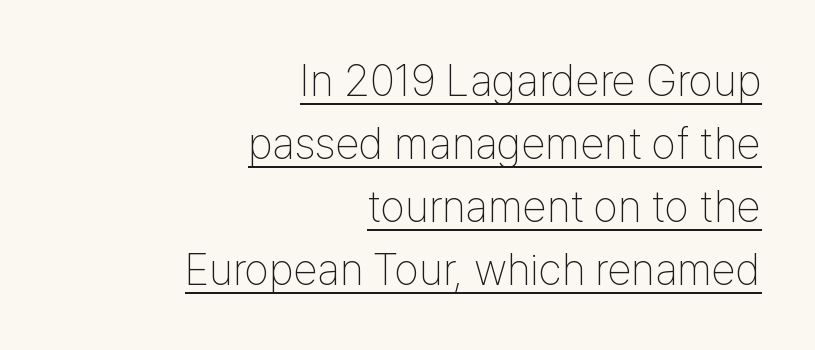
The image shows 44 px thin, condensed sans-serif type, upright; set right-aligned, normal line spacing (1.43x), normal letter spacing, underlined; low stroke contrast and a medium x-height.
